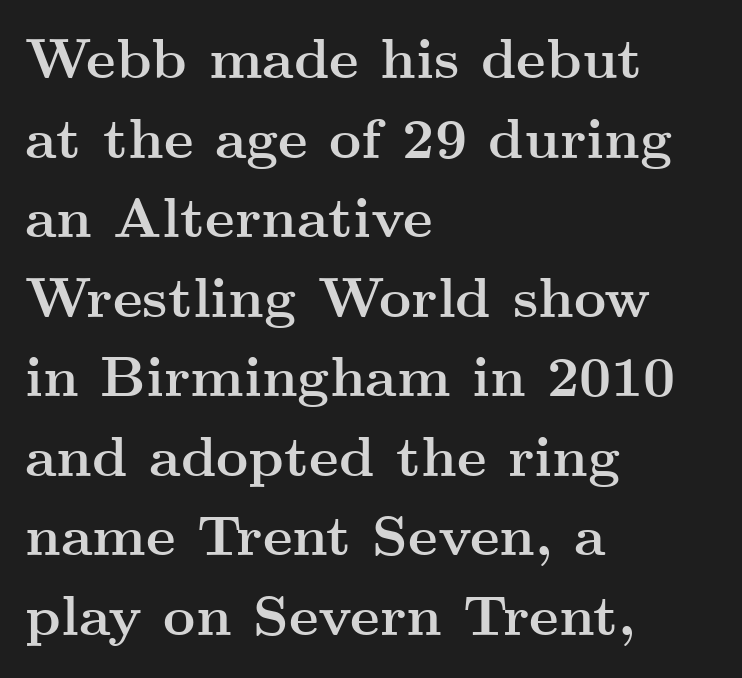
The image shows 56 px semibold, wide serif type, upright; set left-aligned, normal line spacing (1.42x), normal letter spacing, not underlined; medium stroke contrast and a small x-height.
